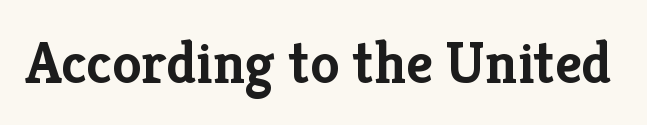
{"serif": "yes", "italic": "no", "bold": "yes", "weight": "semibold", "width": "normal", "stroke_contrast": "low", "x_height": "medium", "monospaced": "no", "underline": "no", "letter_spacing": "normal", "letter_spacing_em": 0.0, "glyph_px": 59}
